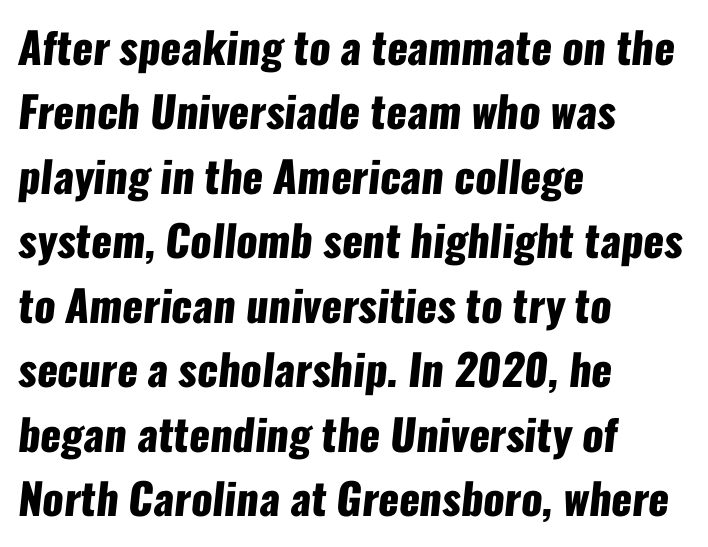
The image shows 43 px heavy, condensed sans-serif type; set left-aligned, normal line spacing (1.5x), normal letter spacing, not underlined; low stroke contrast and a medium x-height.
